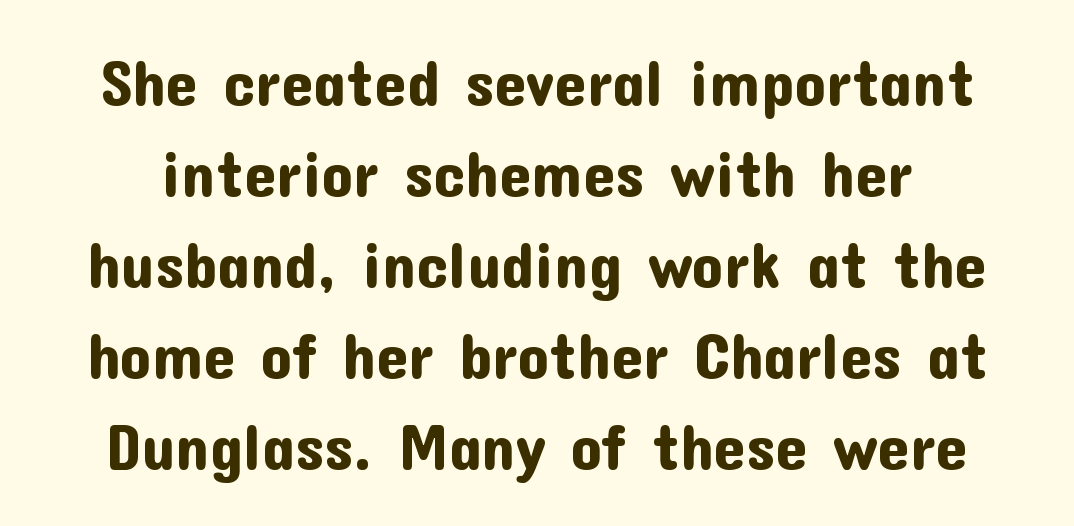
Leading matches the norm, producing a regular column. The passage shown is not underscored anywhere. Think of a printed novel: that variable character pitch is what you see here. This sample uses plain, unmodified letter spacing.
